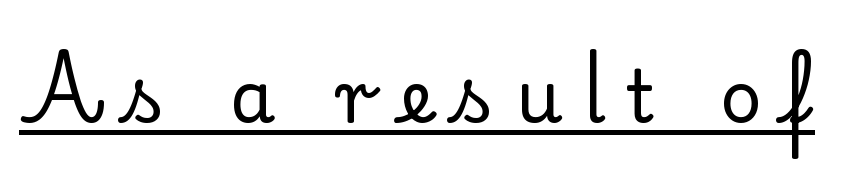
Note: serifs present on the glyphs. These lines have a slow, spaced-out rhythm from letter to letter. Weight: not bold — regular or lighter. This is underlined copy, the kind a proofreader might mark for attention.
